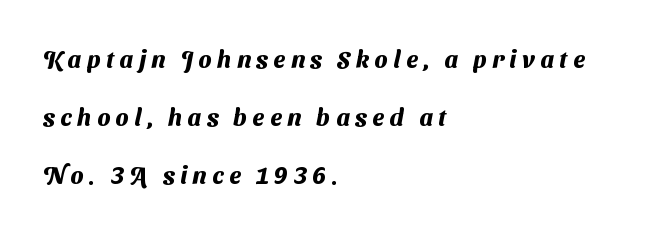
{"bold": "yes", "underline": "no", "align": "left", "line_spacing": "loose", "line_spacing_ratio": 2.42, "letter_spacing": "wide", "letter_spacing_em": 0.23, "glyph_px": 24}
